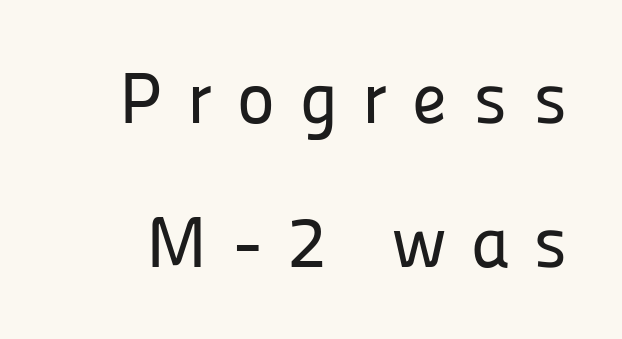
Q: Is the text italic (slanted)? A: No, it is upright.
Q: Is the typeface a serif or a sans-serif typeface? A: Sans-serif.
Q: Is the text underlined? A: No.
Q: Is the spacing between letters normal or unusually wide? A: Unusually wide.
Q: Is the spacing between lines tight, normal or loose? A: Loose.
Q: Width (condensed, normal, or wide)? A: Normal.
Q: Stroke contrast? A: Low.
Q: x-height? A: Medium.
Q: Monospaced? A: No.
